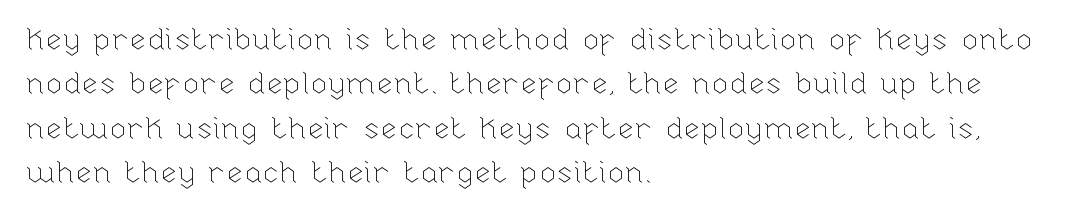
No extra ink here — the face is not bold. One-word summary of the alignment: left. The passage shown is typed in a proportional face where columns would drift. This sample uses an upright cut, with every glyph sitting square on the baseline. Underlining? Definitely not there. This rendering leaves character spacing at its baseline value.
